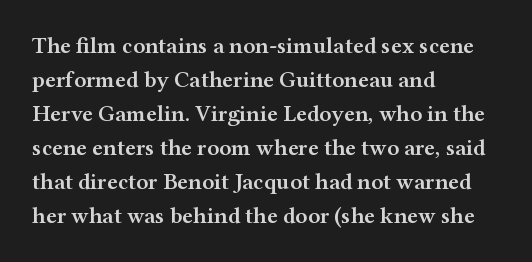
{"italic": "no", "bold": "semi", "underline": "no", "align": "left", "line_spacing": "normal", "line_spacing_ratio": 1.48, "letter_spacing": "normal", "letter_spacing_em": 0.0, "glyph_px": 23}
